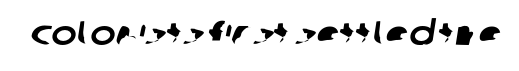
The image shows 34 px sans-serif type; set normal letter spacing, not underlined; low stroke contrast and a large x-height.
